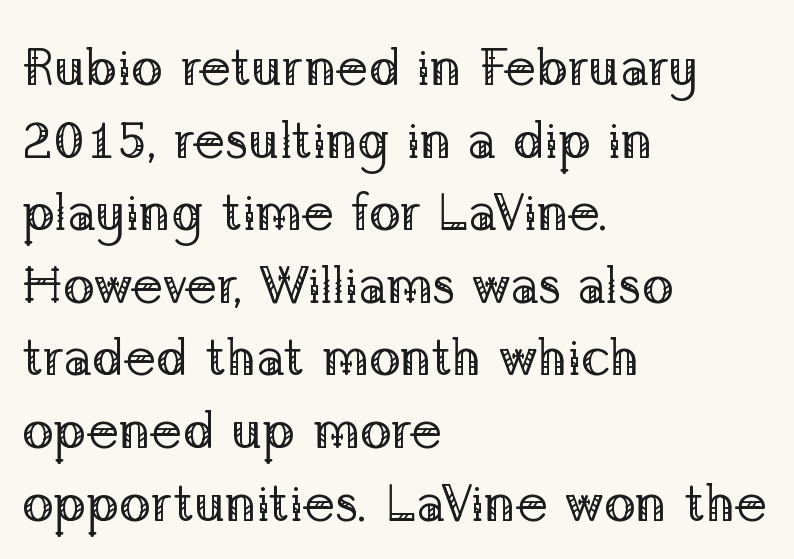
{"serif": "yes", "italic": "no", "bold": "no", "weight": "regular", "width": "normal", "stroke_contrast": "low", "x_height": "medium", "monospaced": "no", "underline": "no", "align": "left", "line_spacing": "normal", "line_spacing_ratio": 1.37, "letter_spacing": "normal", "letter_spacing_em": 0.0, "glyph_px": 53}
